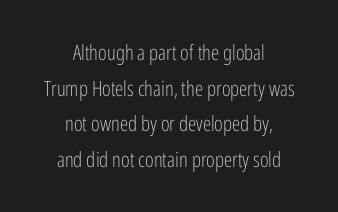
A typesetter would call this zero additional tracking. What's the leading like? Ordinary, nothing unusual. Rule under the text: the space is simply empty. This is roman type, the default non-slanted kind. No chunkiness to these letters — they're not bold. Visually the block forms a symmetrical silhouette, jagged on both flanks.
